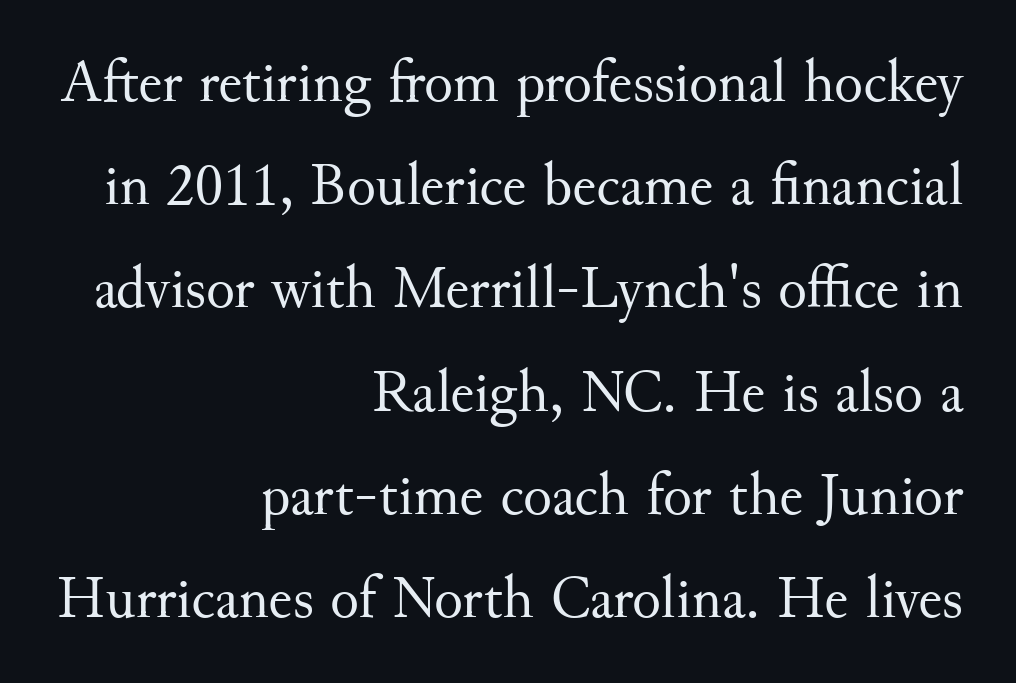
Varying glyph widths throughout — classic text-font behaviour. Leftover space on each line is placed entirely before the opening word. In terms of letterspacing, this is plain default setting. Stems and bowls with no extra thickness — not bold.
